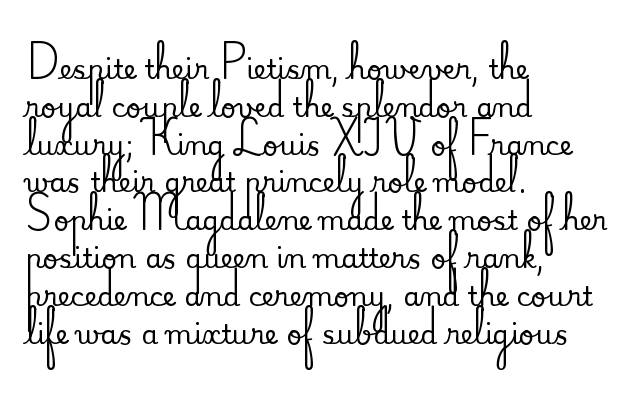
Q: Is the text italic (slanted)? A: No, it is upright.
Q: Is the text underlined? A: No.
Q: How is the paragraph aligned? A: Left-aligned.
Q: Is the spacing between letters normal or unusually wide? A: Normal.
Q: Is the spacing between lines tight, normal or loose? A: Normal.
